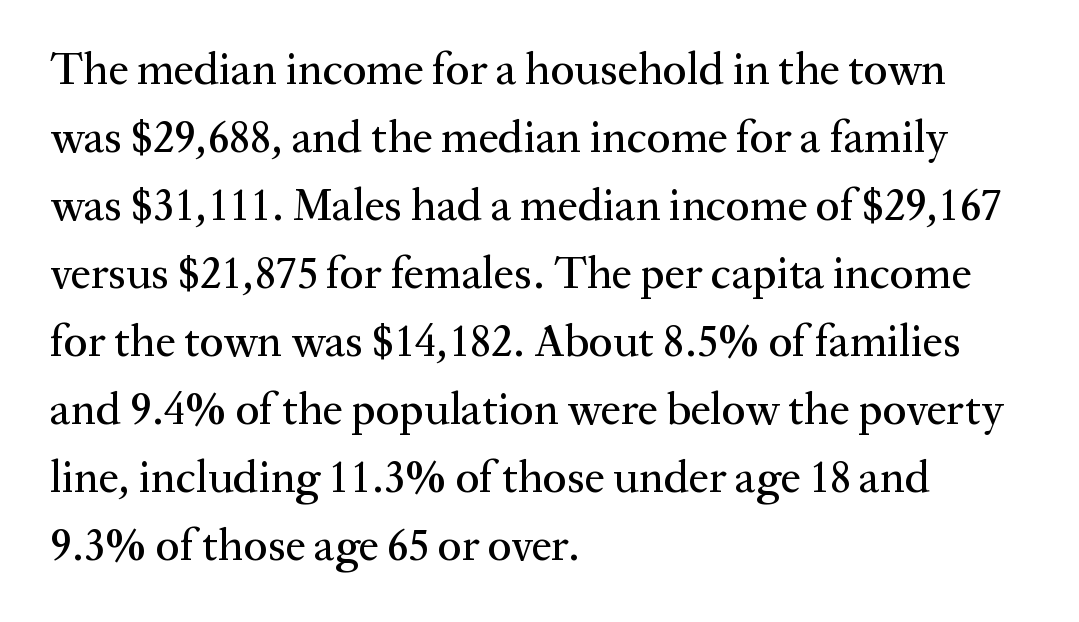
The image shows 45 px serif type, upright; set left-aligned, normal line spacing (1.51x), normal letter spacing, not underlined; medium stroke contrast and a medium x-height.
